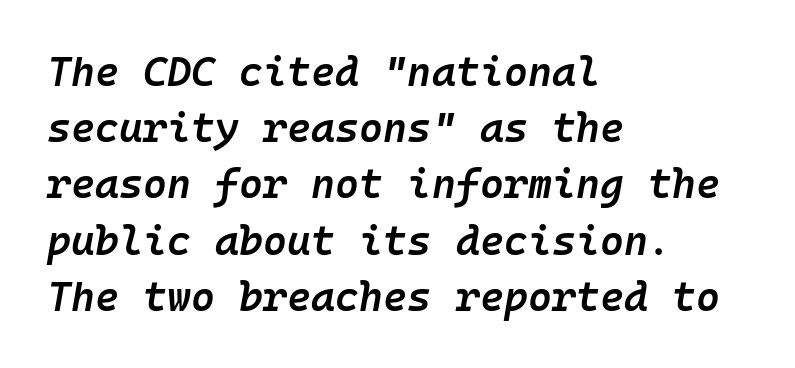
The image shows 41 px semibold type, italic (leaning right), monospaced; set left-aligned, normal line spacing (1.37x), normal letter spacing, not underlined; low stroke contrast and a medium x-height.
